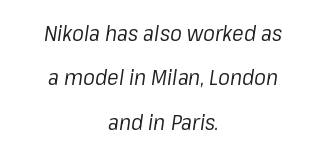
The image shows 22 px text type, italic (leaning right); set centered, loose line spacing (2.02x), normal letter spacing, not underlined.
